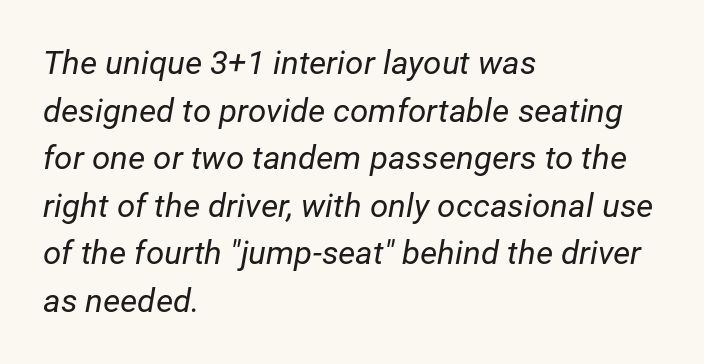
The image shows 33 px regular-weight type, italic (leaning right); set left-aligned, normal line spacing (1.44x), normal letter spacing, not underlined; low stroke contrast and a medium x-height.
